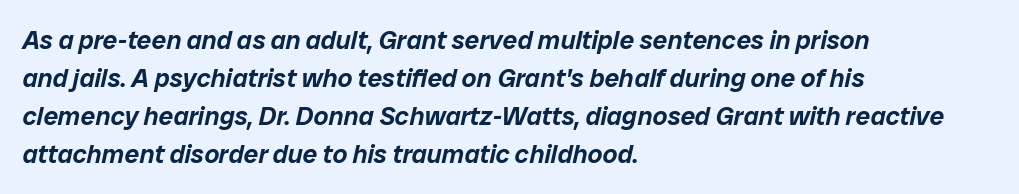
Q: Is the text italic (slanted)? A: Yes, it leans right by about 12 degrees.
Q: Is the text underlined? A: No.
Q: How is the paragraph aligned? A: Left-aligned.
Q: Is the spacing between letters normal or unusually wide? A: Normal.
Q: Is the spacing between lines tight, normal or loose? A: Normal.
